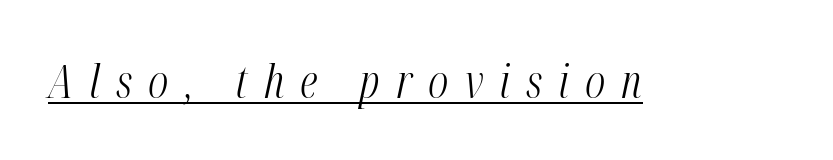
{"italic": "yes", "lean": "right", "slant_degrees": 12, "bold": "no", "weight": "light", "width": "condensed", "stroke_contrast": "medium", "x_height": "medium", "monospaced": "no", "underline": "yes", "letter_spacing": "wide", "letter_spacing_em": 0.35, "glyph_px": 46}
